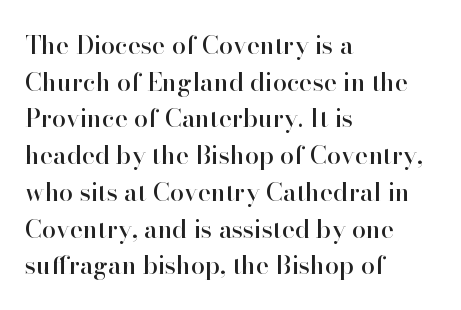
The letters stand straight up with perfectly vertical stems. The tracking reads as untouched default to a designer's eye. Vertical spacing — default. All the whitespace from short lines collects on the right. Bare-footed words on every line.
